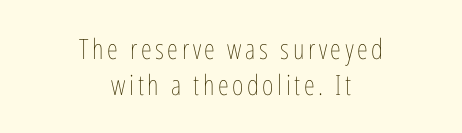
Q: Is the text bold? A: No.
Q: Is the text italic (slanted)? A: No, it is upright.
Q: Is the text underlined? A: No.
Q: How is the paragraph aligned? A: Centered.
Q: Is the spacing between lines tight, normal or loose? A: Normal.
Q: Width (condensed, normal, or wide)? A: Condensed.
Q: Stroke contrast? A: Low.
Q: x-height? A: Medium.
Q: Monospaced? A: No.
